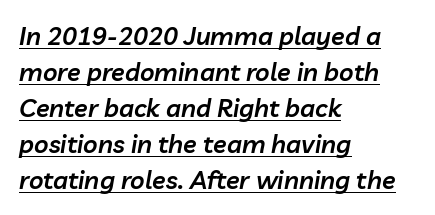
The image shows 25 px text type, italic (leaning right); set left-aligned, normal line spacing (1.44x), normal letter spacing, underlined.
